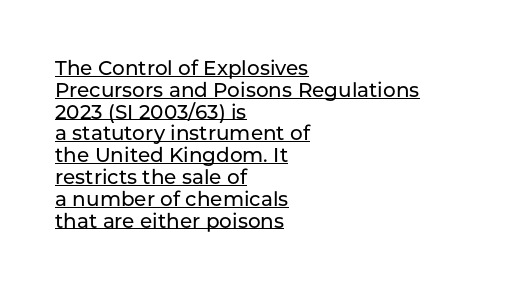
Q: Is the text italic (slanted)? A: No, it is upright.
Q: Is the text underlined? A: Yes.
Q: How is the paragraph aligned? A: Left-aligned.
Q: Is the spacing between letters normal or unusually wide? A: Normal.
Q: Is the spacing between lines tight, normal or loose? A: Tight.
